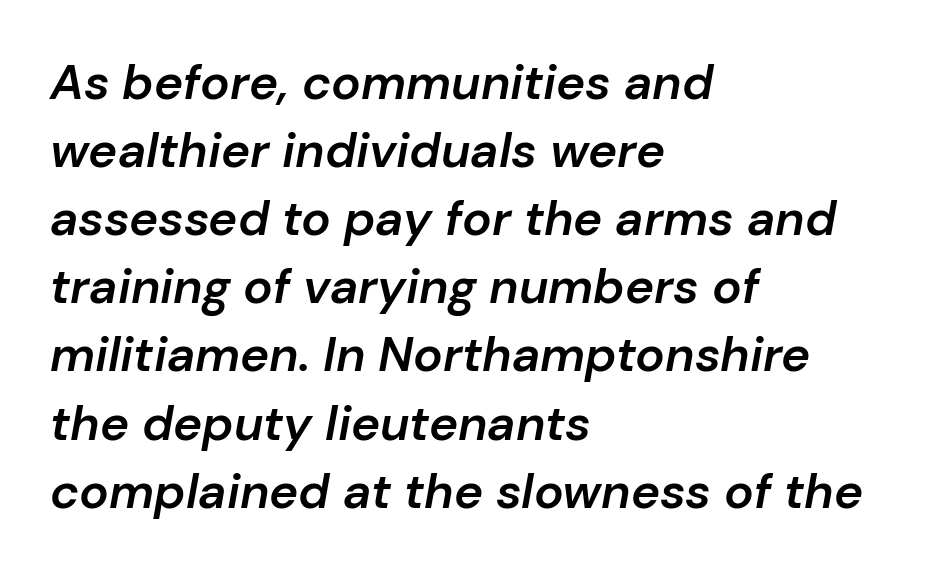
The image shows 49 px semibold type, italic (leaning right); set left-aligned, normal line spacing (1.39x), normal letter spacing, not underlined; low stroke contrast and a medium x-height.
